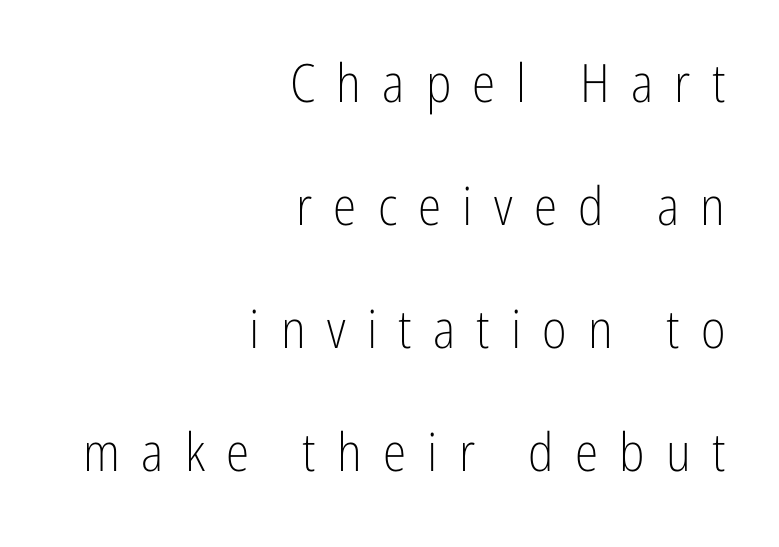
Grotesque or geometric, the face here clearly has no serifs. Observe the wide spacing: letters keep a clear distance from each other. The specimen reads as upright at a glance. The ragged edge is on the left, which tells us the setting is flush right. Anything drawn beneath the words? Only blank space.
